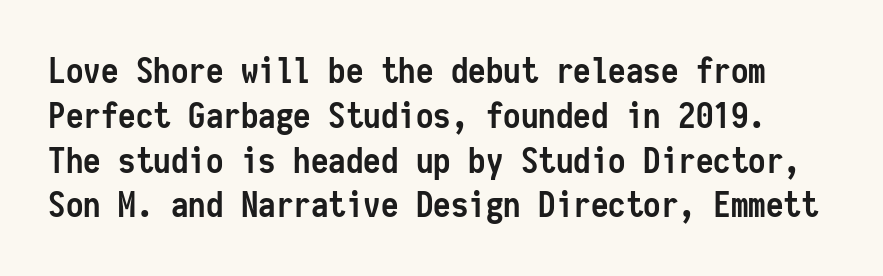
The typeface chosen for these lines omits serifs. The letterforms sit shoulder to shoulder at normal distance. Any mark beneath the type? The region is blank. Rendered with straight, roman letterforms.
